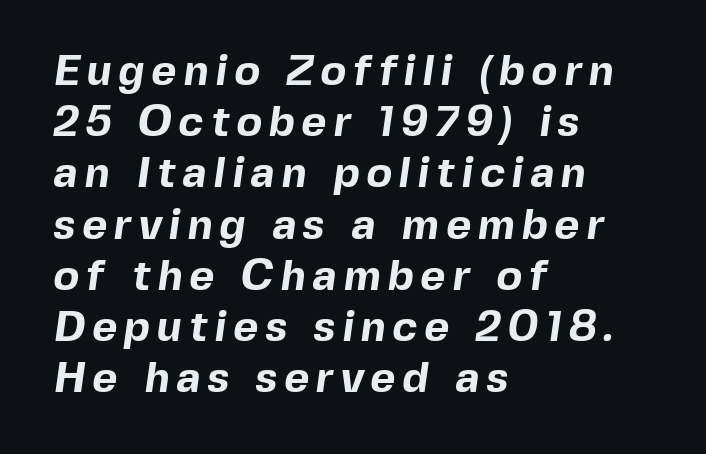
The image shows 43 px bold sans-serif type; set left-aligned, line spacing 1.19x, not underlined; a medium x-height.
